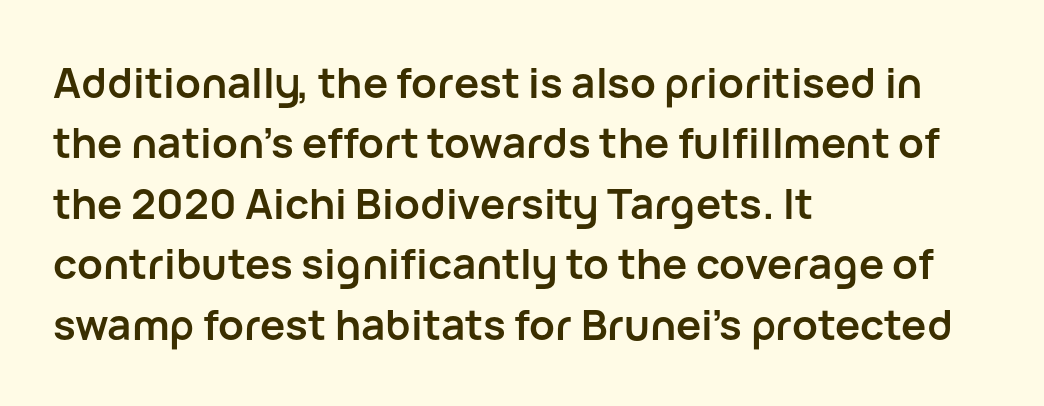
{"serif": "no", "italic": "no", "bold": "yes", "weight": "semibold", "width": "normal", "stroke_contrast": "low", "x_height": "medium", "monospaced": "no", "underline": "no", "align": "left", "line_spacing": "normal", "line_spacing_ratio": 1.44, "letter_spacing": "normal", "letter_spacing_em": 0.0, "glyph_px": 42}
